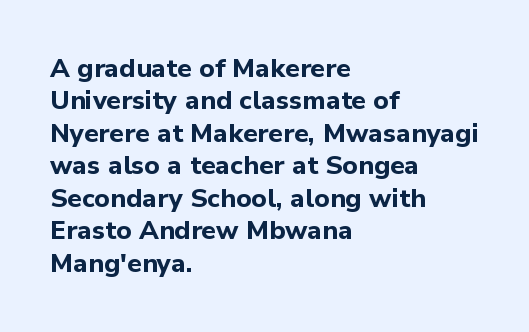
Interline gaps are of average width in this sample. Words float on clear page, feet unadorned. Weight check: bold — yes, fully. These lines were composed using upright roman letters.
